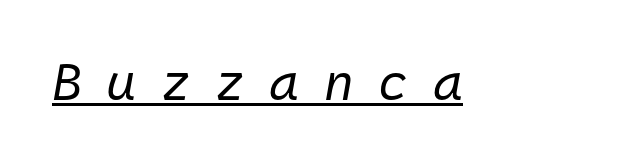
Q: Is the text bold? A: No.
Q: Is the text italic (slanted)? A: Yes, it leans right by about 10 degrees.
Q: Is the text underlined? A: Yes.
Q: Is the spacing between letters normal or unusually wide? A: Unusually wide.
Q: Width (condensed, normal, or wide)? A: Normal.
Q: Stroke contrast? A: Low.
Q: x-height? A: Medium.
Q: Monospaced? A: Yes.
